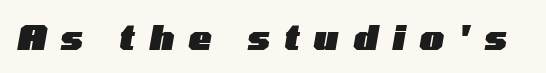
Q: Is the text bold? A: Yes.
Q: Is the text italic (slanted)? A: Yes, it leans right by about 10 degrees.
Q: Is the text underlined? A: No.
Q: Is the spacing between letters normal or unusually wide? A: Unusually wide.
Q: Width (condensed, normal, or wide)? A: Wide.
Q: Stroke contrast? A: Low.
Q: x-height? A: Medium.
Q: Monospaced? A: No.
